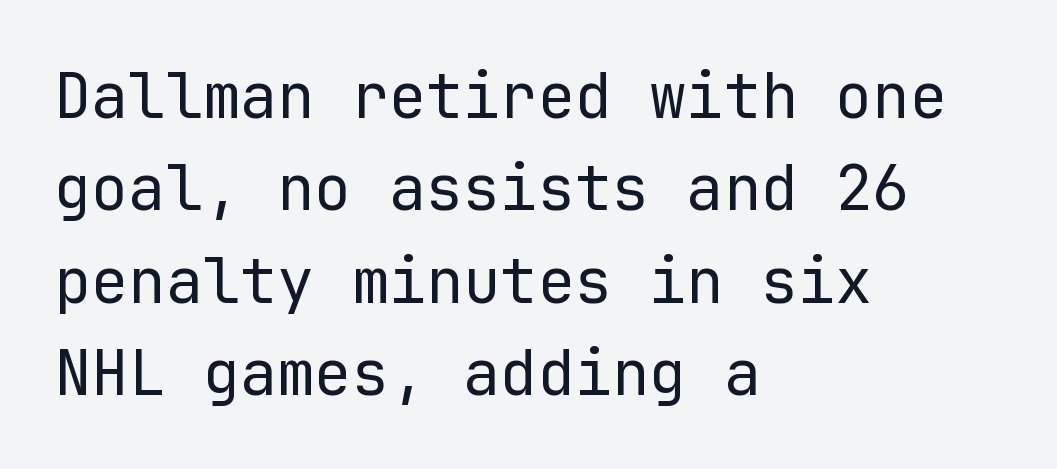
{"serif": "no", "italic": "no", "bold": "no", "weight": "regular", "width": "normal", "stroke_contrast": "low", "x_height": "medium", "monospaced": "yes", "underline": "no", "align": "left", "line_spacing": "normal", "line_spacing_ratio": 1.49, "letter_spacing": "normal", "letter_spacing_em": 0.0, "glyph_px": 62}
